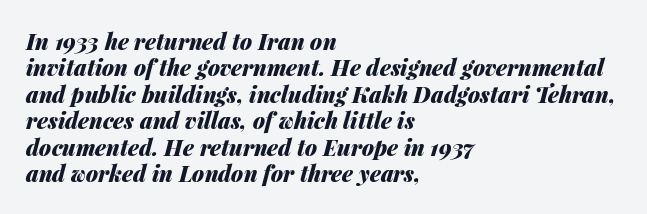
The passage shown is emphatically bold. The ragged edge is on the right, which tells us the setting is flush left. Every character sits at an angle, as italics do. The passage shown is not underscored anywhere.
